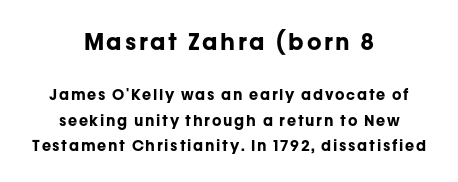
{"italic": "no", "bold": "yes", "underline": "no", "align": "center", "line_spacing": "normal", "line_spacing_ratio": 1.69, "larger_block": "first", "size_ratio": 1.53, "glyph_px": 23}
